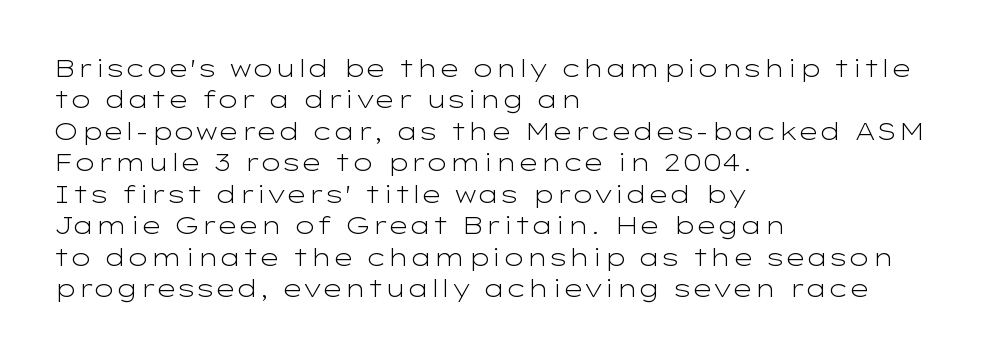
What stands out about the letter spacing? Nothing — it is the standard amount. Unmarked baselines from the first word to the last. The rendering anchors every line to the left-hand side. Regarding leading, the lines here are spaced in the standard way. Compared with a typical body face, this is equally light or lighter still. In terms of posture, this sample is upright.
